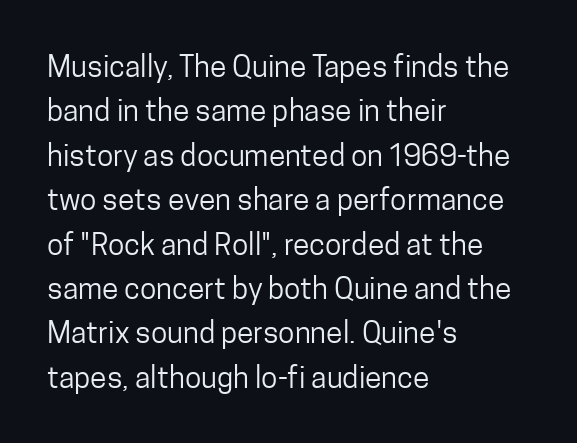
{"serif": "no", "italic": "no", "bold": "no", "weight": "regular", "width": "condensed", "stroke_contrast": "low", "x_height": "medium", "monospaced": "no", "underline": "no", "align": "left", "line_spacing": "normal", "line_spacing_ratio": 1.48, "letter_spacing": "normal", "letter_spacing_em": 0.0, "glyph_px": 30}
